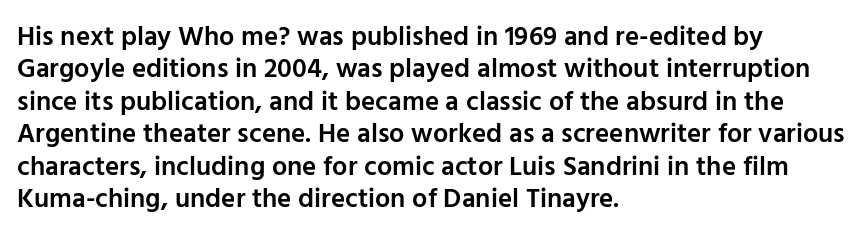
Beneath every word, the page is bare. A somewhat darkened texture: the type is semibold rather than bold. The axis of the letterforms is exactly vertical. Words appear dense and cohesive because spacing is normal.
